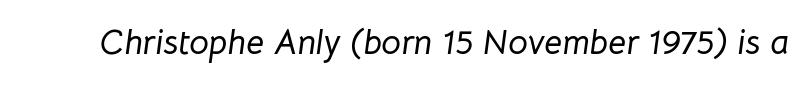
The image shows 35 px text type, italic (leaning right); set normal letter spacing, not underlined; low stroke contrast and a medium x-height.
